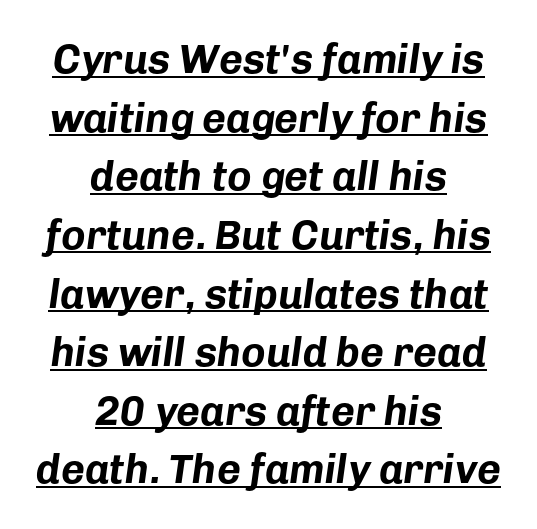
Q: Is the text bold? A: Yes.
Q: Is the text italic (slanted)? A: Yes, it leans right by about 8 degrees.
Q: Is the text underlined? A: Yes.
Q: How is the paragraph aligned? A: Centered.
Q: Is the spacing between letters normal or unusually wide? A: Normal.
Q: Is the spacing between lines tight, normal or loose? A: Normal.
Q: Width (condensed, normal, or wide)? A: Normal.
Q: Stroke contrast? A: Low.
Q: x-height? A: Medium.
Q: Monospaced? A: No.
